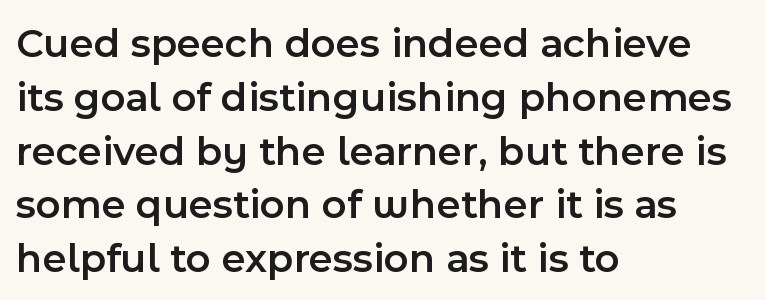
I'd call this a sans setting — the letters go barefoot. A typesetter would call this proportional, since set widths differ per character. How would I describe the line gaps? Plain and ordinary. The zone under the glyphs is completely vacant. Each line starts at the same left margin while the right side varies. The horizontal fit of the characters is conventional and even.
